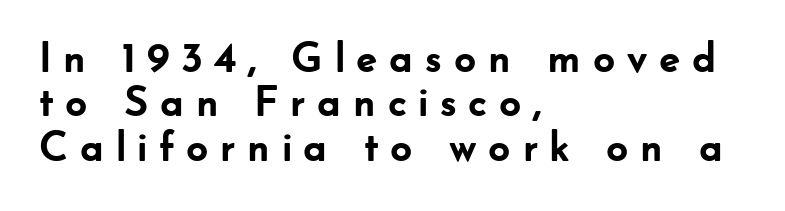
{"serif": "no", "italic": "no", "bold": "yes", "weight": "semibold", "width": "normal", "stroke_contrast": "low", "x_height": "small", "monospaced": "no", "underline": "no", "align": "left", "line_spacing": "tight", "line_spacing_ratio": 1.03, "letter_spacing": "wide", "letter_spacing_em": 0.25, "glyph_px": 43}
